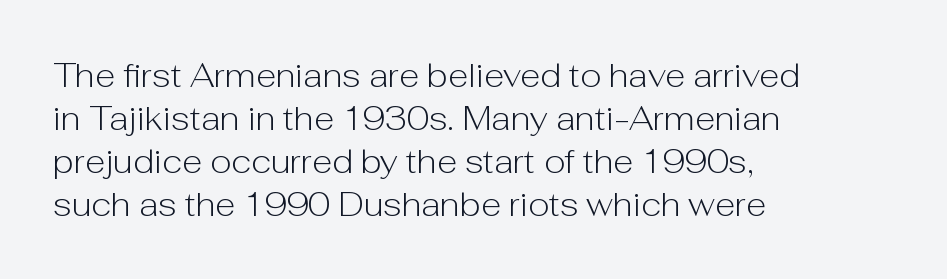
The image shows 33 px light sans-serif type, upright; set left-aligned, normal line spacing (1.3x), normal letter spacing, not underlined; low stroke contrast and a medium x-height.
